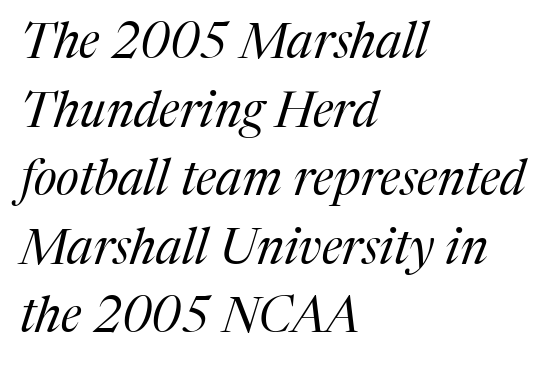
{"serif": "yes", "italic": "yes", "lean": "right", "slant_degrees": 17, "bold": "no", "weight": "regular", "width": "normal", "stroke_contrast": "medium", "x_height": "medium", "monospaced": "no", "underline": "no", "align": "left", "line_spacing": "normal", "line_spacing_ratio": 1.4, "letter_spacing": "normal", "letter_spacing_em": 0.0, "glyph_px": 49}
